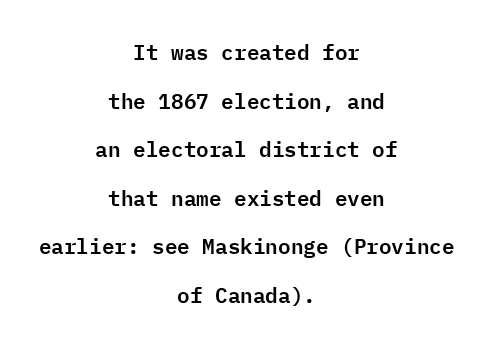
{"italic": "no", "underline": "no", "align": "center", "line_spacing": "loose", "line_spacing_ratio": 2.31, "letter_spacing": "normal", "letter_spacing_em": 0.0, "glyph_px": 21}
